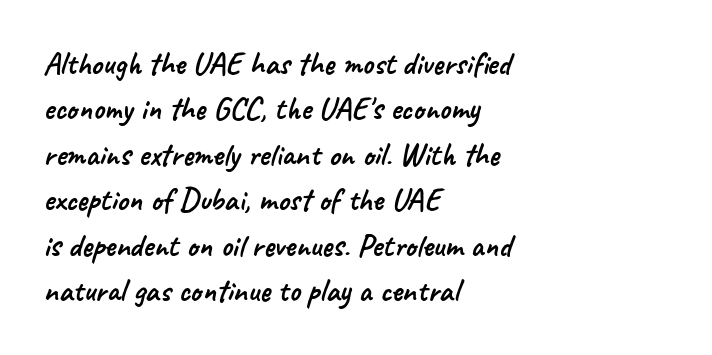
Q: Is the typeface a serif or a sans-serif typeface? A: Sans-serif.
Q: Is the text underlined? A: No.
Q: How is the paragraph aligned? A: Left-aligned.
Q: Is the spacing between letters normal or unusually wide? A: Normal.
Q: Is the spacing between lines tight, normal or loose? A: Normal.
Q: Width (condensed, normal, or wide)? A: Normal.
Q: Stroke contrast? A: Low.
Q: x-height? A: Small.
Q: Monospaced? A: No.
